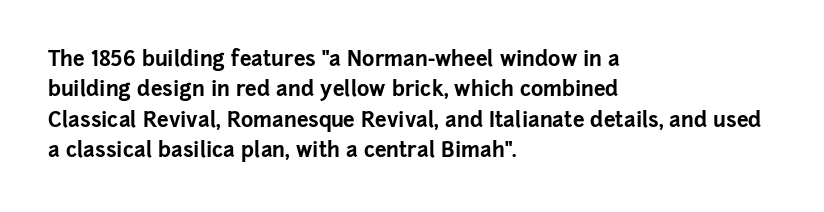
{"italic": "no", "bold": "yes", "underline": "no", "align": "left", "line_spacing": "normal", "line_spacing_ratio": 1.45, "letter_spacing": "normal", "letter_spacing_em": 0.0, "glyph_px": 21}
